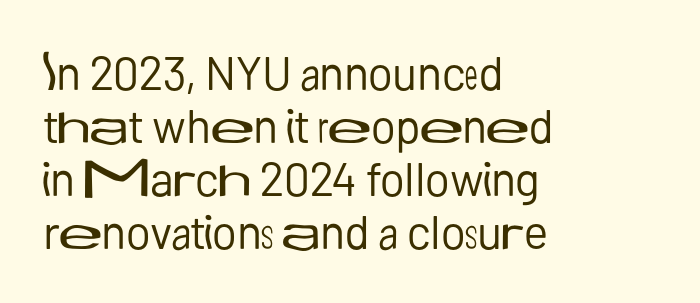
I'd call this a sans setting — the letters go barefoot. Rendered with straight, roman letterforms. The weight would be labelled regular, book, light, or lighter still. Type without underlining.
